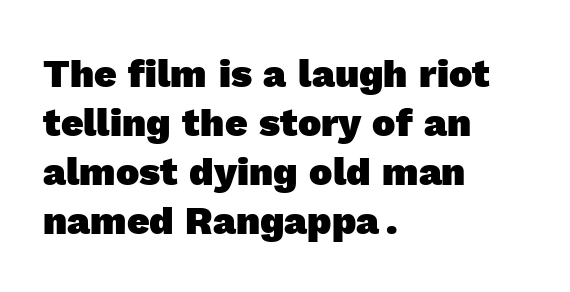
Q: Is the text bold? A: Yes.
Q: Is the typeface a serif or a sans-serif typeface? A: Sans-serif.
Q: Is the text underlined? A: No.
Q: How is the paragraph aligned? A: Left-aligned.
Q: Is the spacing between letters normal or unusually wide? A: Normal.
Q: Is the spacing between lines tight, normal or loose? A: Normal.
Q: Width (condensed, normal, or wide)? A: Normal.
Q: x-height? A: Medium.
Q: Monospaced? A: No.
